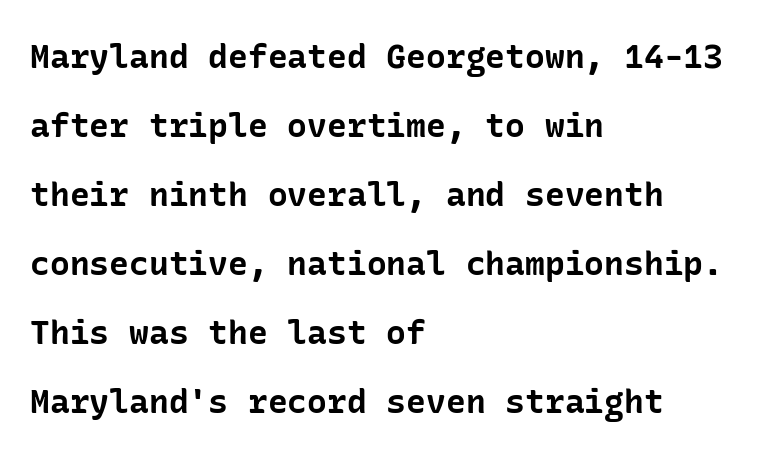
Q: Is the text bold? A: Yes.
Q: Is the text italic (slanted)? A: No, it is upright.
Q: Is the typeface a serif or a sans-serif typeface? A: Sans-serif.
Q: Is the text underlined? A: No.
Q: How is the paragraph aligned? A: Left-aligned.
Q: Is the spacing between letters normal or unusually wide? A: Normal.
Q: Is the spacing between lines tight, normal or loose? A: Loose.
Q: Width (condensed, normal, or wide)? A: Normal.
Q: Stroke contrast? A: Low.
Q: x-height? A: Medium.
